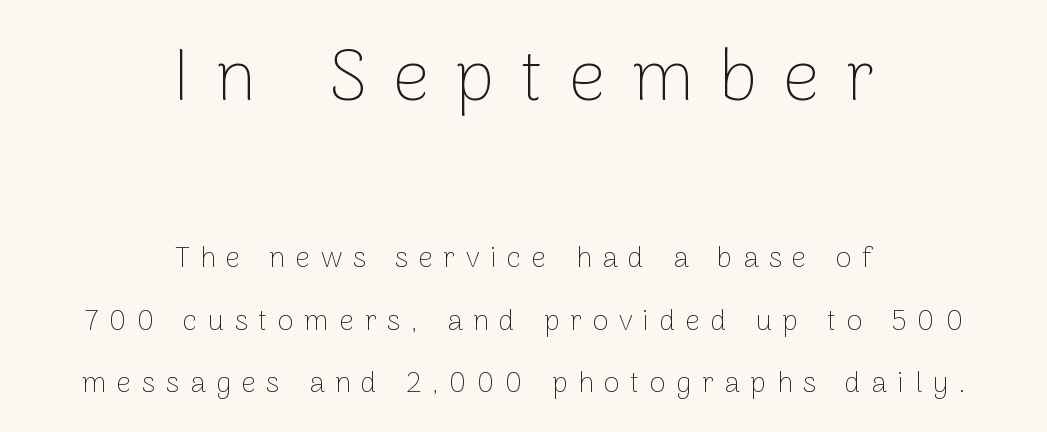
{"serif": "no", "italic": "no", "bold": "no", "weight": "thin", "width": "normal", "stroke_contrast": "low", "x_height": "medium", "monospaced": "no", "underline": "no", "align": "center", "line_spacing": "loose", "line_spacing_ratio": 2.16, "letter_spacing": "wide", "letter_spacing_em": 0.36, "larger_block": "first", "size_ratio": 2.48, "glyph_px": 72}
